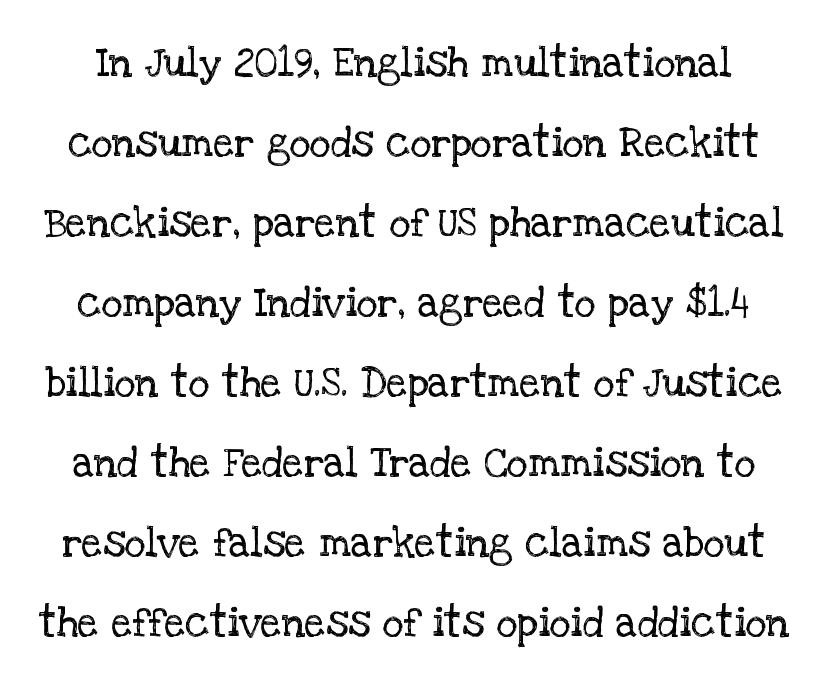
Q: Is the text bold? A: No.
Q: Is the text italic (slanted)? A: No, it is upright.
Q: Is the typeface a serif or a sans-serif typeface? A: Serif.
Q: Is the text underlined? A: No.
Q: Is the spacing between letters normal or unusually wide? A: Normal.
Q: Is the spacing between lines tight, normal or loose? A: Loose.
Q: Width (condensed, normal, or wide)? A: Normal.
Q: Stroke contrast? A: Low.
Q: x-height? A: Large.
Q: Monospaced? A: No.
